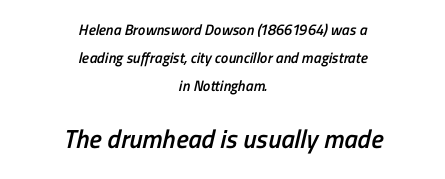
Q: Is the text bold? A: Semi-bold.
Q: Is the text underlined? A: No.
Q: How is the paragraph aligned? A: Centered.
Q: Is the spacing between letters normal or unusually wide? A: Normal.
Q: Which block of text is set in a larger size, the first (top) or the second (bottom)? A: The second (bottom) one.
